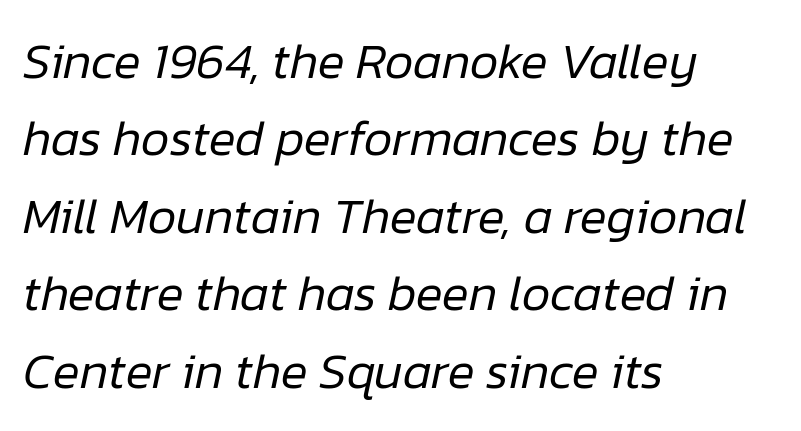
Horizontally, the lines are justified to the leading edge only. The passage shown is not bold in any degree. When letters slant like this, we call the style italic. Think of a printed novel: that variable character pitch is what you see here.
